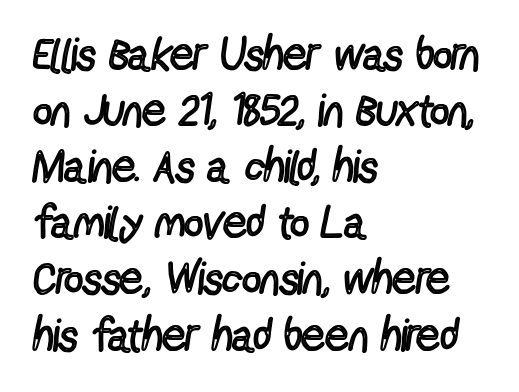
The image shows 46 px regular-weight, condensed sans-serif type; set left-aligned, line spacing 1.22x, normal letter spacing, not underlined; a medium x-height.
